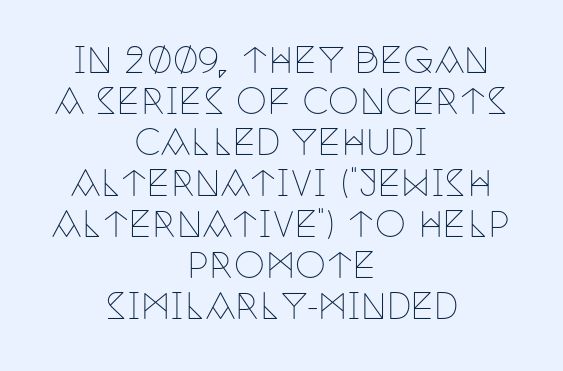
The image shows 35 px thin, condensed serif type, upright; set centered, line spacing 1.17x, normal letter spacing, not underlined; low stroke contrast and a large x-height.
